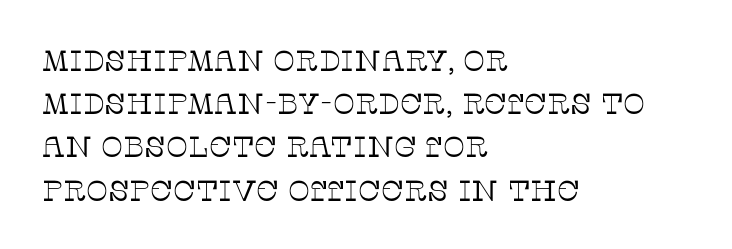
Q: Is the text bold? A: No.
Q: Is the text italic (slanted)? A: No, it is upright.
Q: Is the typeface a serif or a sans-serif typeface? A: Serif.
Q: Is the text underlined? A: No.
Q: How is the paragraph aligned? A: Left-aligned.
Q: Is the spacing between letters normal or unusually wide? A: Normal.
Q: Is the spacing between lines tight, normal or loose? A: Normal.
Q: Width (condensed, normal, or wide)? A: Normal.
Q: Stroke contrast? A: Low.
Q: x-height? A: Large.
Q: Monospaced? A: No.
